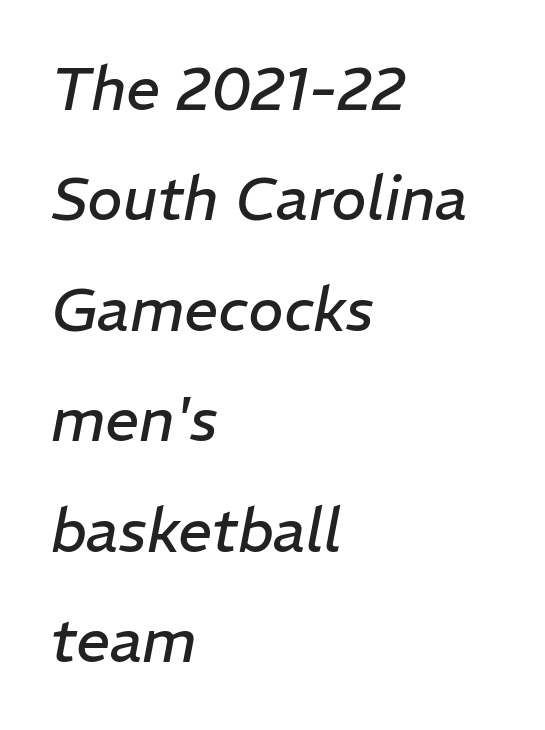
The image shows 60 px regular-weight type, italic (leaning right); set left-aligned, line spacing 1.84x, normal letter spacing, not underlined; low stroke contrast and a medium x-height.
